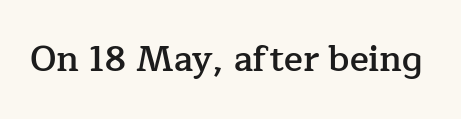
{"serif": "yes", "italic": "no", "bold": "semi", "weight": "semibold", "width": "normal", "stroke_contrast": "low", "x_height": "medium", "monospaced": "no", "underline": "no", "letter_spacing": "normal", "letter_spacing_em": 0.0, "glyph_px": 35}
